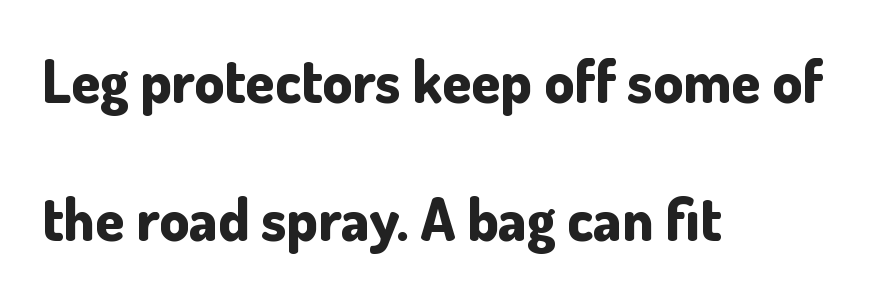
Q: Is the text bold? A: Yes.
Q: Is the text italic (slanted)? A: No, it is upright.
Q: Is the typeface a serif or a sans-serif typeface? A: Sans-serif.
Q: Is the text underlined? A: No.
Q: How is the paragraph aligned? A: Left-aligned.
Q: Is the spacing between letters normal or unusually wide? A: Normal.
Q: Is the spacing between lines tight, normal or loose? A: Loose.
Q: Width (condensed, normal, or wide)? A: Normal.
Q: Stroke contrast? A: Low.
Q: x-height? A: Small.
Q: Monospaced? A: No.
